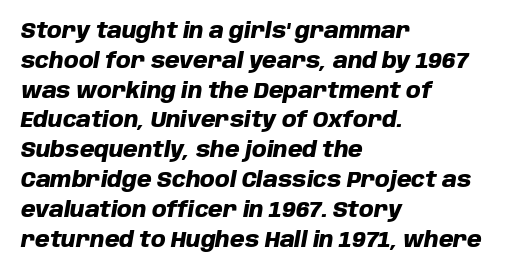
The image shows 21 px bold type, italic (leaning right); set left-aligned, normal line spacing (1.42x), normal letter spacing, not underlined.
